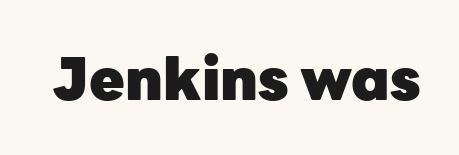
The image shows 58 px heavy sans-serif type, upright; set normal letter spacing, not underlined; low stroke contrast and a medium x-height.
